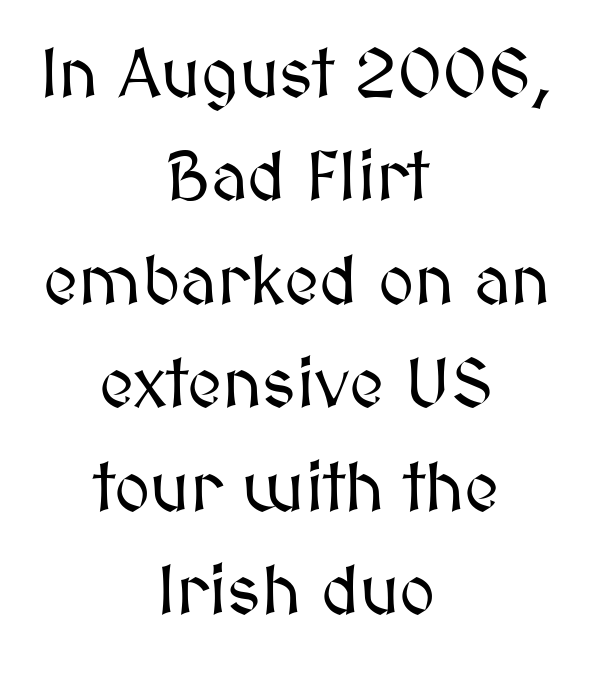
The image shows 69 px text type, upright; set centered, normal line spacing (1.5x), normal letter spacing, not underlined; medium stroke contrast and a medium x-height.
